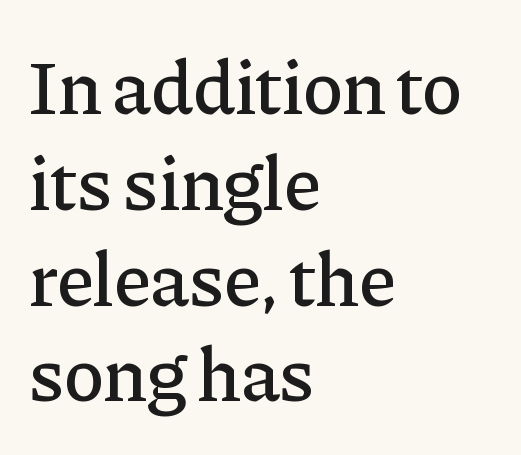
Q: Is the text italic (slanted)? A: No, it is upright.
Q: Is the typeface a serif or a sans-serif typeface? A: Serif.
Q: Is the text underlined? A: No.
Q: How is the paragraph aligned? A: Left-aligned.
Q: Is the spacing between letters normal or unusually wide? A: Normal.
Q: Is the spacing between lines tight, normal or loose? A: Normal.
Q: Width (condensed, normal, or wide)? A: Normal.
Q: Stroke contrast? A: Low.
Q: x-height? A: Medium.
Q: Monospaced? A: No.
